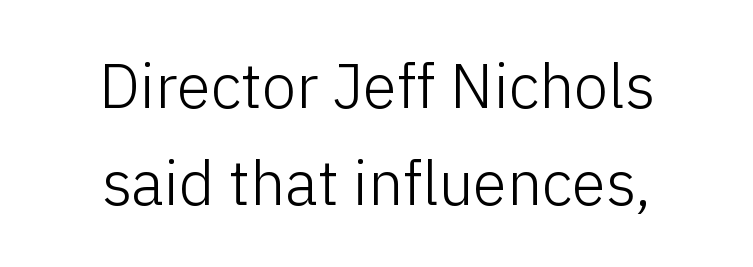
There is no visible air inserted between adjacent glyphs. A clean baseline with only descenders dipping below it. Where is the straight margin? There isn't one; the lines are centered. Interline gaps are of average width in this sample. Style check: upright. A quiet, ordinary-to-light weight characterises the typeface.
